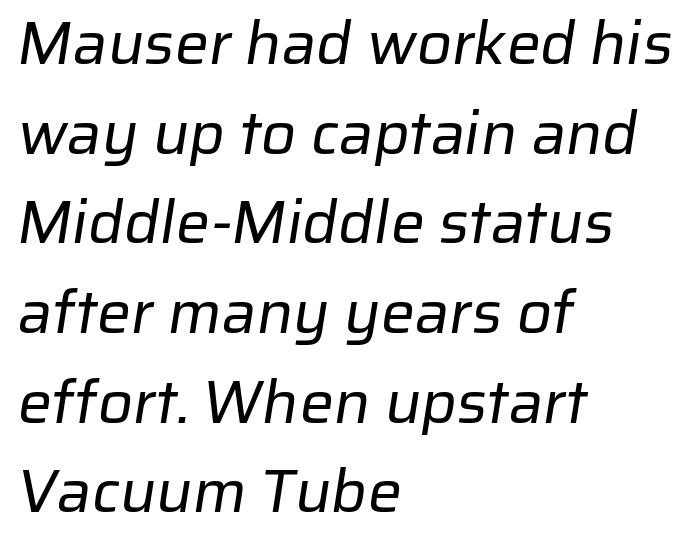
The image shows 61 px regular-weight sans-serif type; set left-aligned, normal line spacing (1.47x), normal letter spacing, not underlined; low stroke contrast and a medium x-height.
